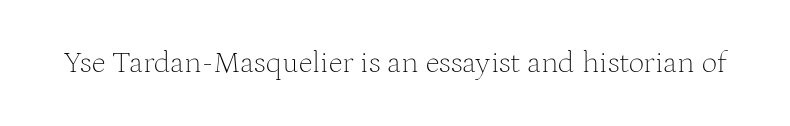
Heft: none added — not bold. The passage shown is typed in a proportional face where columns would drift. The specimen omits any rule beneath the text block's lines. Italic? Not at all — the glyphs are vertical. The type is set solid horizontally, with unmodified tracking. I'd call this a serif setting — the letters wear small feet.
